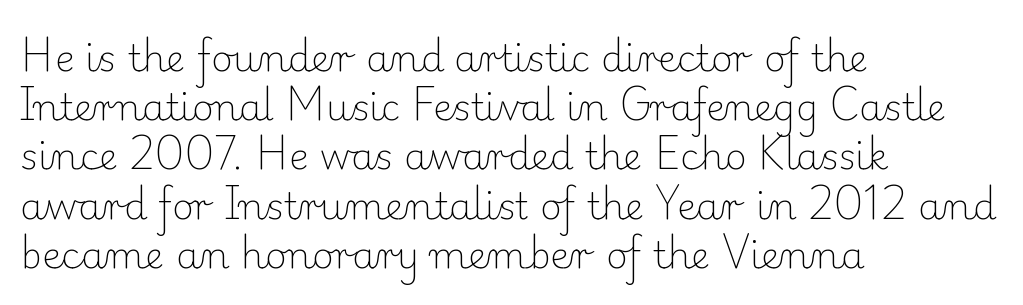
{"serif": "yes", "italic": "no", "bold": "no", "weight": "light", "width": "normal", "stroke_contrast": "low", "x_height": "small", "monospaced": "no", "underline": "no", "align": "left", "line_spacing": "normal", "line_spacing_ratio": 1.33, "letter_spacing": "normal", "letter_spacing_em": 0.0, "glyph_px": 37}
